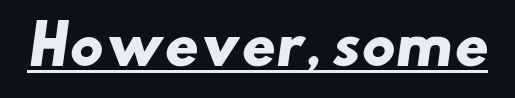
This sample has the flowing, uneven cadence of proportional lettering. Honestly, the underline is the first thing you notice here. You'd pick this weight for a headline — it's a proper bold. These lines are composed in type without serifs.
